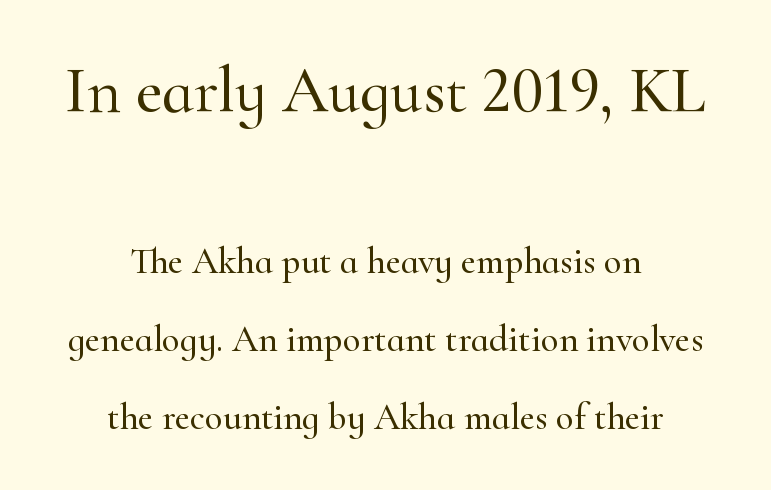
Q: Is the text italic (slanted)? A: No, it is upright.
Q: Is the typeface a serif or a sans-serif typeface? A: Serif.
Q: Is the text underlined? A: No.
Q: How is the paragraph aligned? A: Centered.
Q: Is the spacing between letters normal or unusually wide? A: Normal.
Q: Is the spacing between lines tight, normal or loose? A: Loose.
Q: Which block of text is set in a larger size, the first (top) or the second (bottom)? A: The first (top) one.
Q: Width (condensed, normal, or wide)? A: Normal.
Q: Stroke contrast? A: High.
Q: x-height? A: Small.
Q: Monospaced? A: No.
